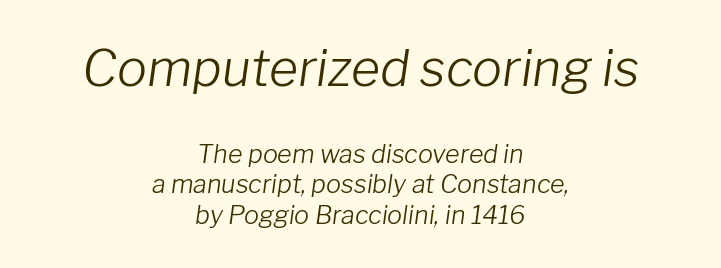
Q: Is the text bold? A: No.
Q: Is the text italic (slanted)? A: Yes, it leans right by about 8 degrees.
Q: Is the text underlined? A: No.
Q: How is the paragraph aligned? A: Centered.
Q: Is the spacing between letters normal or unusually wide? A: Normal.
Q: Which block of text is set in a larger size, the first (top) or the second (bottom)? A: The first (top) one.
Q: Width (condensed, normal, or wide)? A: Normal.
Q: Stroke contrast? A: Low.
Q: x-height? A: Medium.
Q: Monospaced? A: No.
